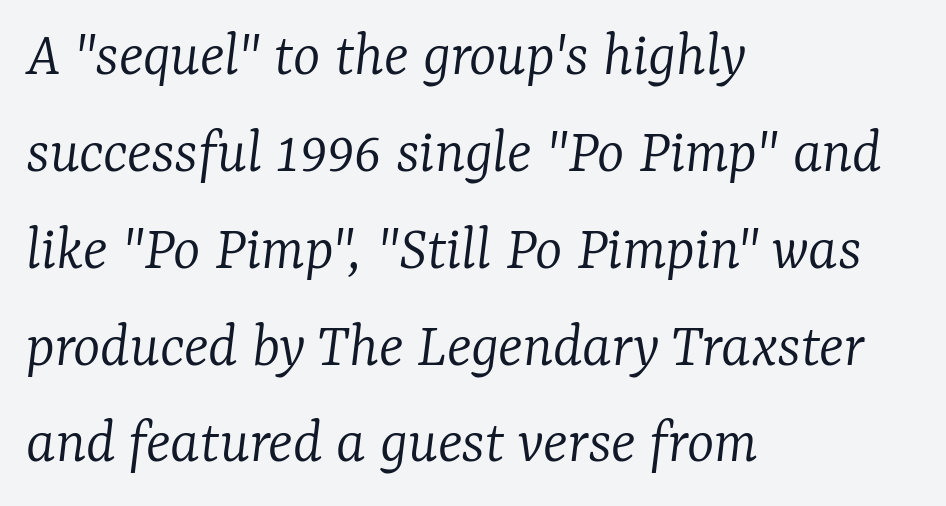
The image shows 65 px light serif type, italic (leaning right); set left-aligned, normal line spacing (1.49x), normal letter spacing, not underlined; low stroke contrast and a medium x-height.
